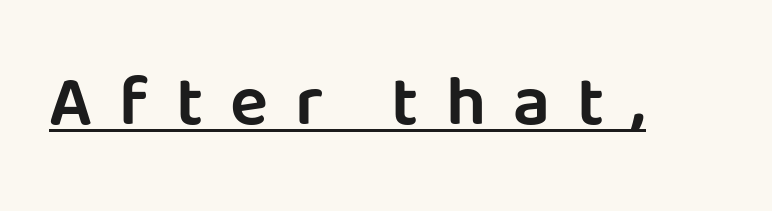
The image shows 71 px sans-serif type, upright; set unusually wide letter spacing (+0.38 em), underlined; low stroke contrast and a large x-height.
